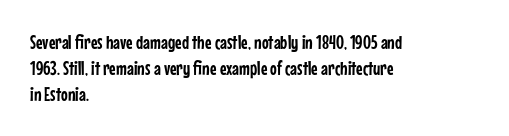
{"italic": "no", "underline": "no", "align": "left", "line_spacing": "normal", "line_spacing_ratio": 1.3, "letter_spacing": "normal", "letter_spacing_em": 0.0, "glyph_px": 20}
